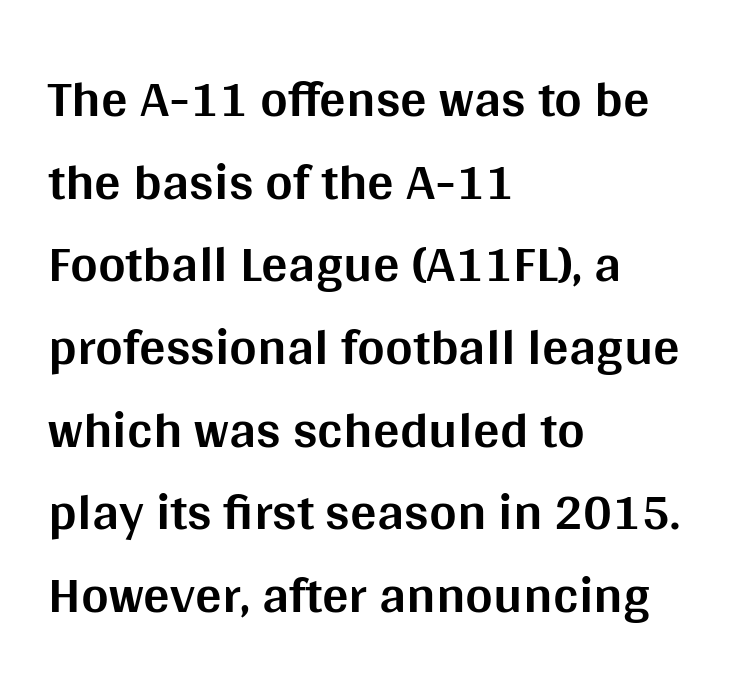
Q: Is the text bold? A: Yes.
Q: Is the text italic (slanted)? A: No, it is upright.
Q: Is the typeface a serif or a sans-serif typeface? A: Sans-serif.
Q: Is the text underlined? A: No.
Q: How is the paragraph aligned? A: Left-aligned.
Q: Is the spacing between letters normal or unusually wide? A: Normal.
Q: Is the spacing between lines tight, normal or loose? A: Normal.
Q: Width (condensed, normal, or wide)? A: Normal.
Q: Stroke contrast? A: Medium.
Q: x-height? A: Large.
Q: Monospaced? A: No.
